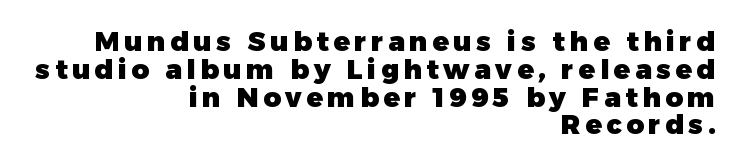
All the whitespace from short lines collects on the left. Summary of vertical rhythm: compact, with narrow interline spacing. The lettering holds an erect, upright posture throughout. Does the weight exceed regular? Yes, all the way to bold.
